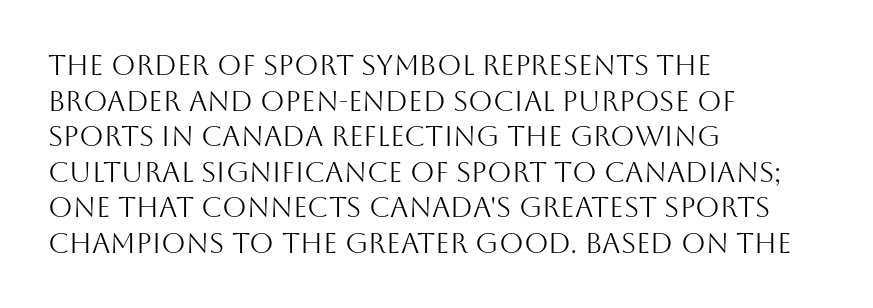
{"serif": "no", "italic": "no", "bold": "no", "weight": "light", "width": "normal", "stroke_contrast": "medium", "x_height": "large", "monospaced": "no", "underline": "no", "align": "left", "line_spacing": "normal", "line_spacing_ratio": 1.27, "letter_spacing": "normal", "letter_spacing_em": 0.0, "glyph_px": 28}
